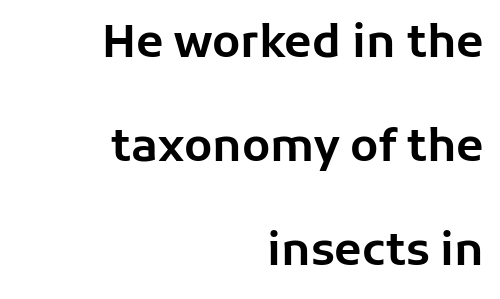
The rendering uses natural spacing where letterforms have individual widths. The designer dialed line spacing up above the default. No feet cap the strokes, marking this as sans-serif type. The compositor pushed each line to the right boundary.
